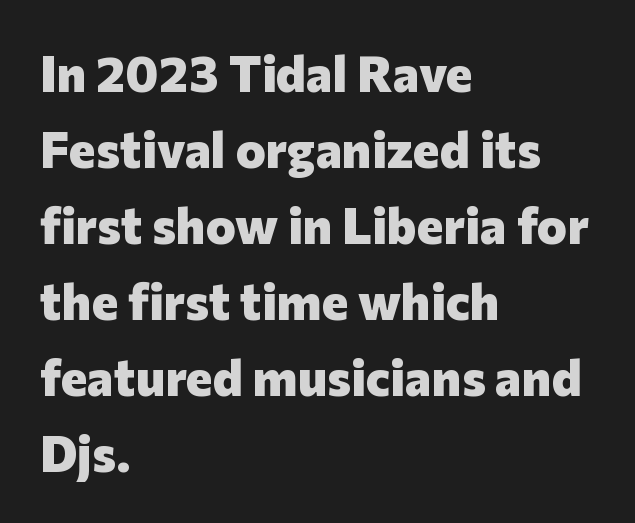
Q: Is the text bold? A: Yes.
Q: Is the text italic (slanted)? A: No, it is upright.
Q: Is the typeface a serif or a sans-serif typeface? A: Sans-serif.
Q: Is the text underlined? A: No.
Q: How is the paragraph aligned? A: Left-aligned.
Q: Is the spacing between letters normal or unusually wide? A: Normal.
Q: Is the spacing between lines tight, normal or loose? A: Normal.
Q: Width (condensed, normal, or wide)? A: Normal.
Q: Stroke contrast? A: Low.
Q: x-height? A: Medium.
Q: Monospaced? A: No.
